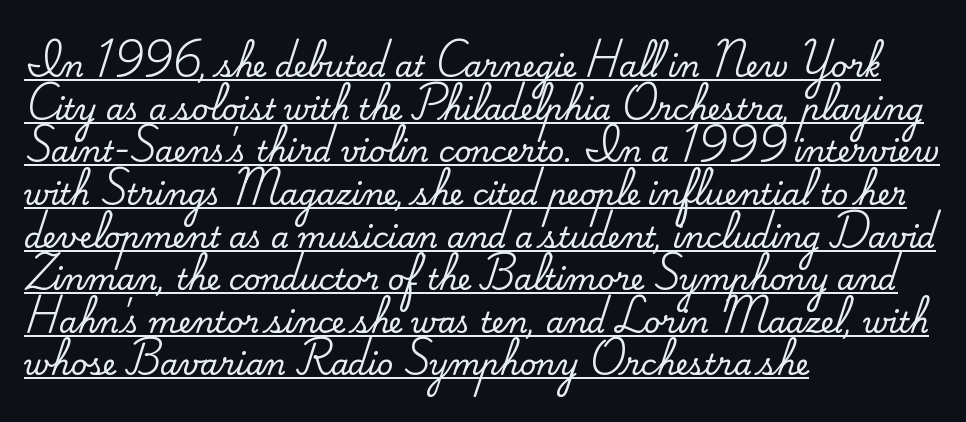
Q: Is the text italic (slanted)? A: Yes.
Q: Is the typeface a serif or a sans-serif typeface? A: Serif.
Q: Is the text underlined? A: Yes.
Q: How is the paragraph aligned? A: Left-aligned.
Q: Is the spacing between letters normal or unusually wide? A: Normal.
Q: Is the spacing between lines tight, normal or loose? A: Normal.
Q: Width (condensed, normal, or wide)? A: Normal.
Q: Stroke contrast? A: Medium.
Q: x-height? A: Small.
Q: Monospaced? A: No.
